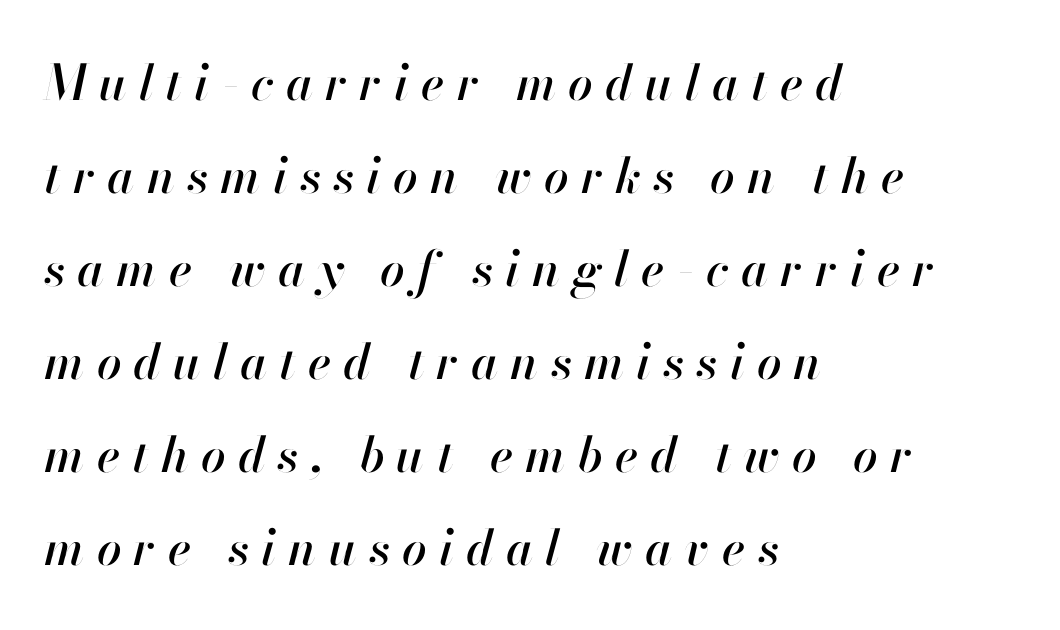
Does the leading feel generous? Absolutely, it's lavish. In CSS terms this would be text-align: left. Substantial extra tracking has been applied to these lines. Note the varied advance widths — an 'i' is clearly narrower than an 'm'. The space beneath each line is pristine and unruled.
